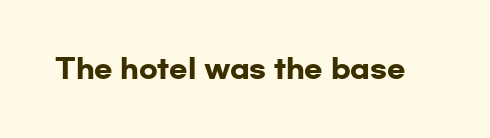
The image shows 27 px bold type, upright; set normal letter spacing, not underlined.
